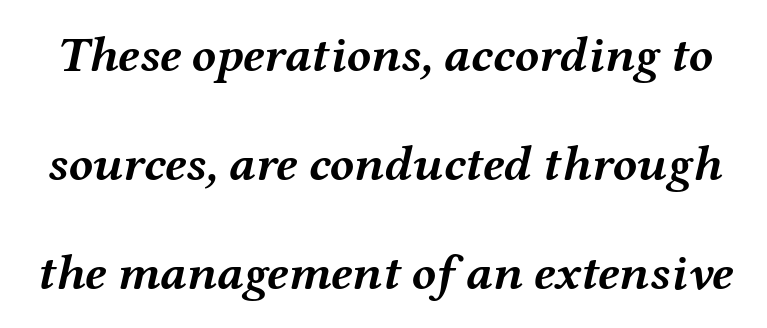
The image shows 50 px semibold, wide type, italic (leaning right); set loose line spacing (2.18x), normal letter spacing, not underlined; medium stroke contrast and a medium x-height.
